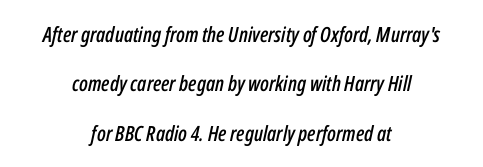
Q: Is the text italic (slanted)? A: Yes, it leans right by about 12 degrees.
Q: Is the text underlined? A: No.
Q: How is the paragraph aligned? A: Centered.
Q: Is the spacing between letters normal or unusually wide? A: Normal.
Q: Is the spacing between lines tight, normal or loose? A: Loose.
